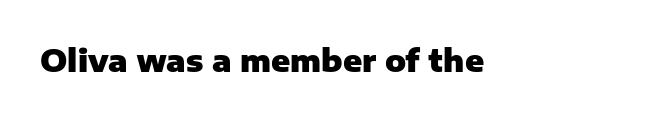
Think of a printed novel: that variable character pitch is what you see here. A roman cut, with each character standing at attention. The designer went with a sans here, leaving each stem footless. Anything drawn beneath the words? Only blank space. Characters follow at the spacing the type designer built in. The passage shown is emphatically bold.
